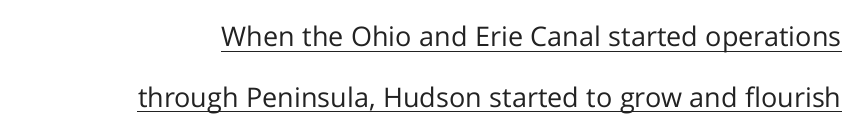
The image shows 27 px text type, upright; set loose line spacing (2.25x), normal letter spacing, underlined.
